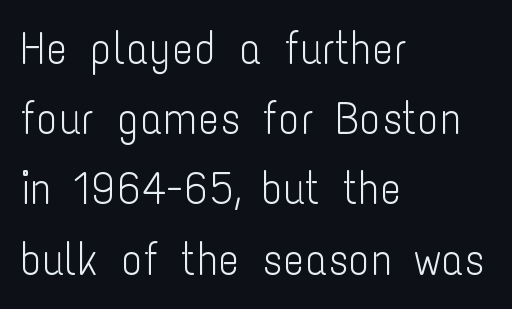
Q: Is the text bold? A: No.
Q: Is the text italic (slanted)? A: No, it is upright.
Q: Is the typeface a serif or a sans-serif typeface? A: Sans-serif.
Q: Is the text underlined? A: No.
Q: How is the paragraph aligned? A: Left-aligned.
Q: Is the spacing between letters normal or unusually wide? A: Normal.
Q: Is the spacing between lines tight, normal or loose? A: Normal.
Q: Width (condensed, normal, or wide)? A: Condensed.
Q: Stroke contrast? A: Low.
Q: x-height? A: Medium.
Q: Monospaced? A: No.
